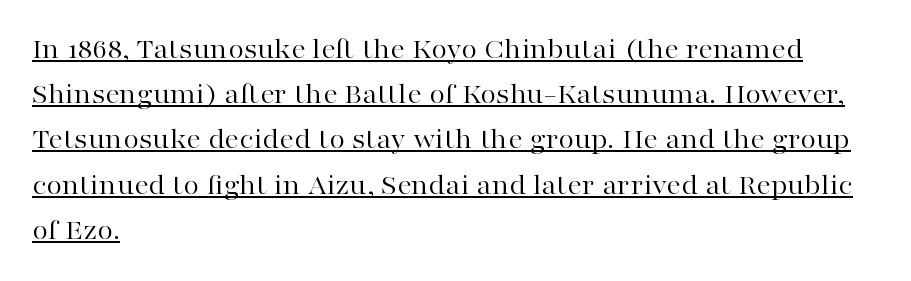
The strokes carry an ordinary text weight at most. Do the characters align in a grid? No, the font is proportional. The font family rendered here belongs to the serif group. What's the leading like? Ordinary, nothing unusual.
